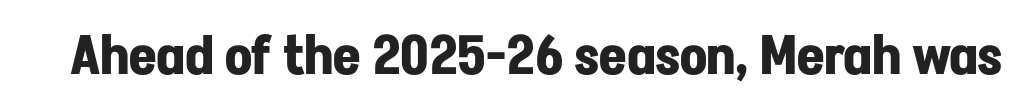
{"serif": "no", "italic": "no", "bold": "yes", "weight": "bold", "width": "normal", "stroke_contrast": "low", "x_height": "medium", "monospaced": "no", "underline": "no", "letter_spacing": "normal", "letter_spacing_em": 0.0, "glyph_px": 53}
